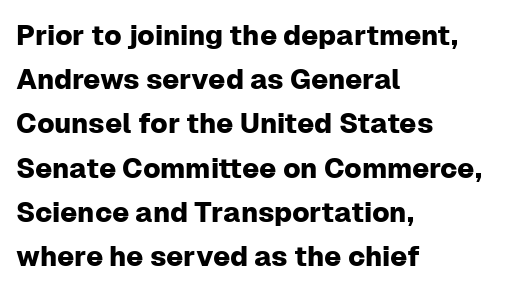
You could call the tracking neutral — neither tight nor loose. Typographically, this falls in the sans-serif category. Short and long lines alike share a common starting point at left. A typesetter would call this leading conventional body-copy spacing.
